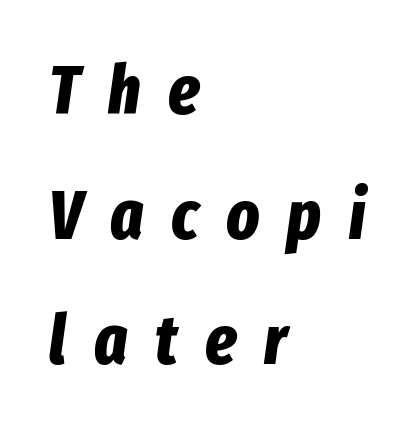
Q: Is the text bold? A: Yes.
Q: Is the text italic (slanted)? A: Yes, it leans right by about 8 degrees.
Q: Is the text underlined? A: No.
Q: How is the paragraph aligned? A: Left-aligned.
Q: Is the spacing between letters normal or unusually wide? A: Unusually wide.
Q: Width (condensed, normal, or wide)? A: Condensed.
Q: Stroke contrast? A: Low.
Q: x-height? A: Medium.
Q: Monospaced? A: No.
